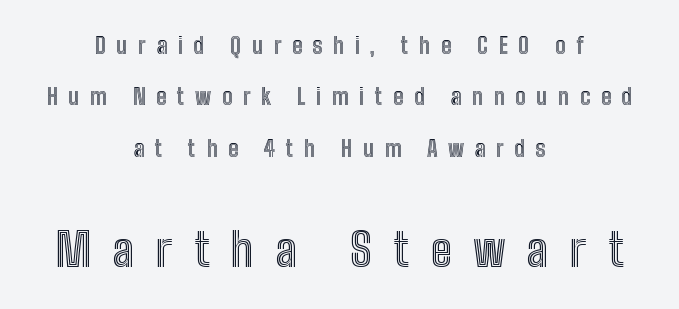
The image shows 45 px condensed type, upright; set centered, loose line spacing (2.33x), unusually wide letter spacing (+0.48 em), not underlined; the second (bottom) block is 2.05x larger; a medium x-height.
